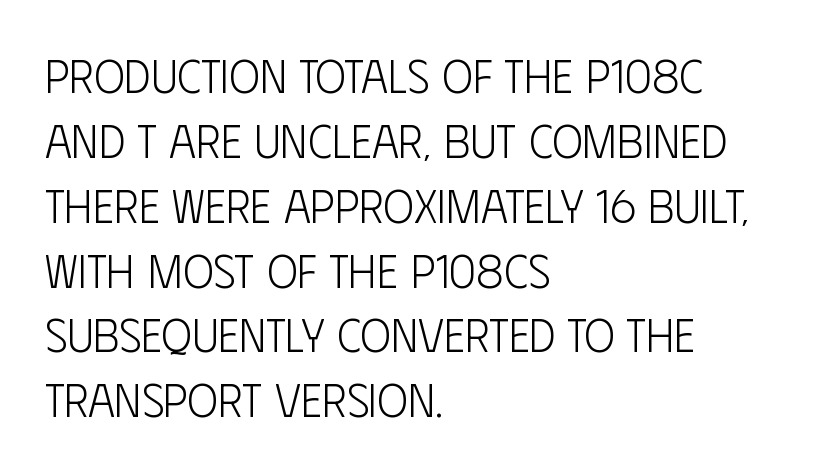
Heaviness? Minimal to ordinary, like unemphasized prose. Line beginnings align vertically; line endings do not. The rendering uses a moderate line-height, typical for paragraphs. The horizontal fit of the characters is conventional and even. Each letter keeps its own natural width here, so spacing adapts to shape.
